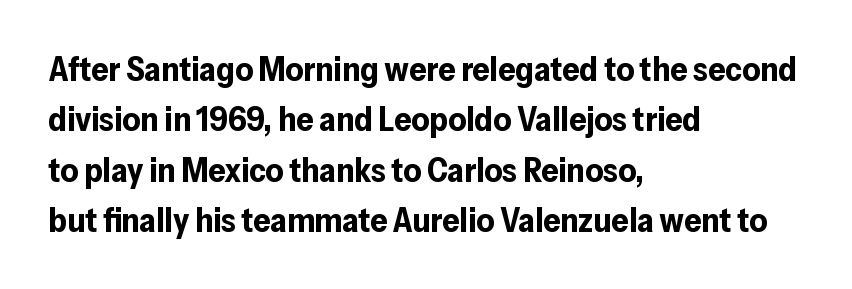
Q: Is the text bold? A: Yes.
Q: Is the text italic (slanted)? A: No, it is upright.
Q: Is the typeface a serif or a sans-serif typeface? A: Sans-serif.
Q: Is the text underlined? A: No.
Q: How is the paragraph aligned? A: Left-aligned.
Q: Is the spacing between letters normal or unusually wide? A: Normal.
Q: Is the spacing between lines tight, normal or loose? A: Normal.
Q: Width (condensed, normal, or wide)? A: Normal.
Q: Stroke contrast? A: Low.
Q: x-height? A: Medium.
Q: Monospaced? A: No.
